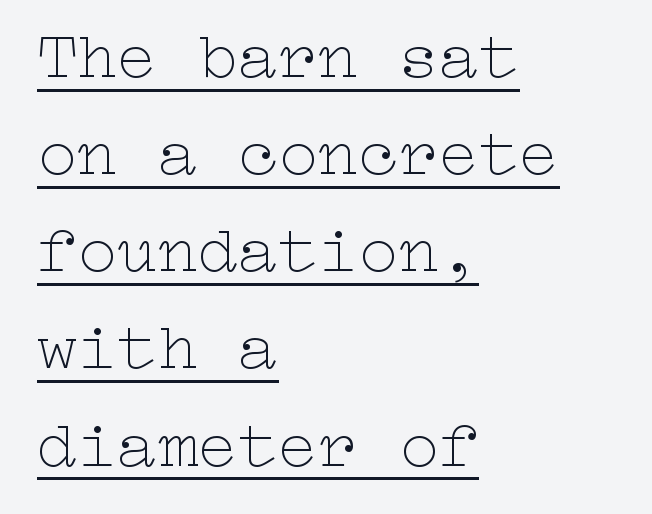
The image shows 67 px thin, wide type, upright; set left-aligned, normal line spacing (1.45x), normal letter spacing, underlined; low stroke contrast and a medium x-height.
